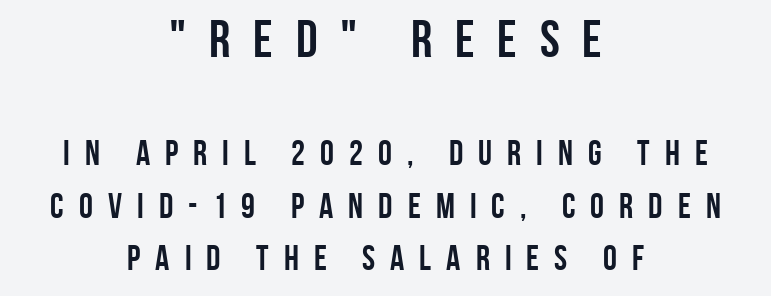
The image shows 53 px semibold, condensed sans-serif type, upright; set centered, normal line spacing (1.49x), unusually wide letter spacing (+0.43 em), not underlined; the first (top) block is 1.51x larger; low stroke contrast and a large x-height.
